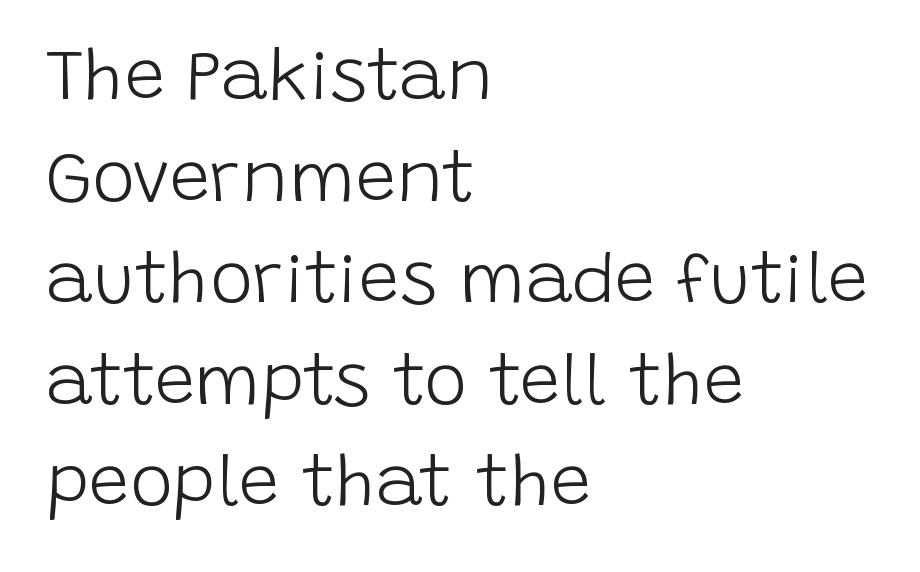
Q: Is the text bold? A: No.
Q: Is the text italic (slanted)? A: No, it is upright.
Q: Is the typeface a serif or a sans-serif typeface? A: Sans-serif.
Q: Is the text underlined? A: No.
Q: How is the paragraph aligned? A: Left-aligned.
Q: Is the spacing between letters normal or unusually wide? A: Normal.
Q: Is the spacing between lines tight, normal or loose? A: Normal.
Q: Width (condensed, normal, or wide)? A: Normal.
Q: Stroke contrast? A: Low.
Q: x-height? A: Large.
Q: Monospaced? A: No.
